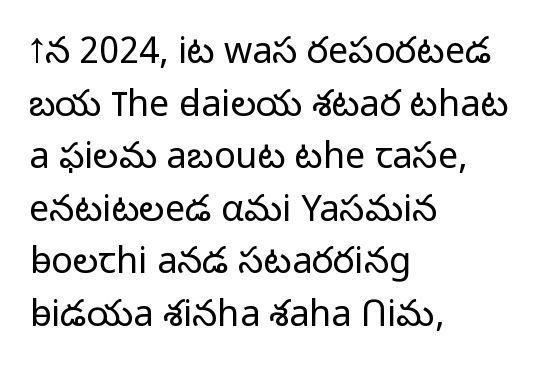
The image shows 36 px light sans-serif type, upright; set left-aligned, normal line spacing (1.46x), normal letter spacing, not underlined; low stroke contrast and a medium x-height.
